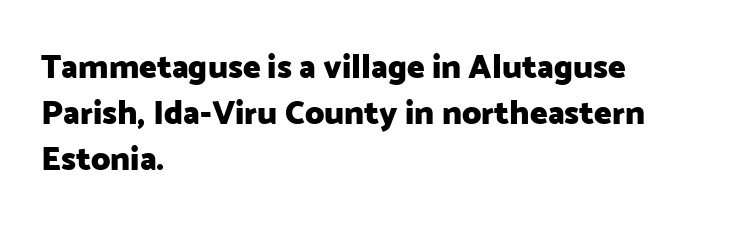
In terms of posture, this sample is upright. What stands out about the letter spacing? Nothing — it is the standard amount. Each glyph is drawn with heavy, bold strokes. Vertical spacing — default. Honestly, there is no underline to notice here at all. A typesetter would call this proportional, since set widths differ per character.
